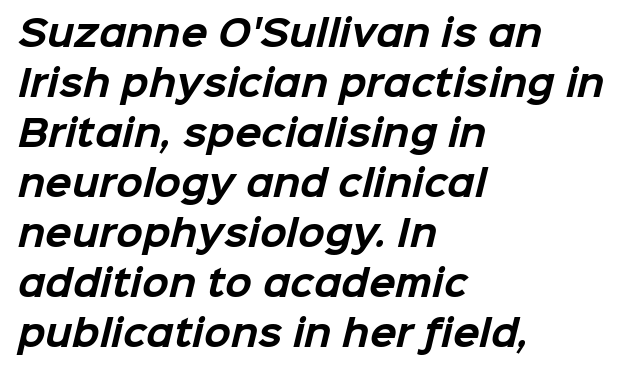
Note: no serifs on the glyphs. Horizontal alignment here is leftward, the default for most running prose. Look at the stroke-to-counter ratio: heavy, a bold. What's the leading like? Ordinary, nothing unusual. The strip under each line holds only bare page. Note the varied advance widths — an 'i' is clearly narrower than an 'm'.
